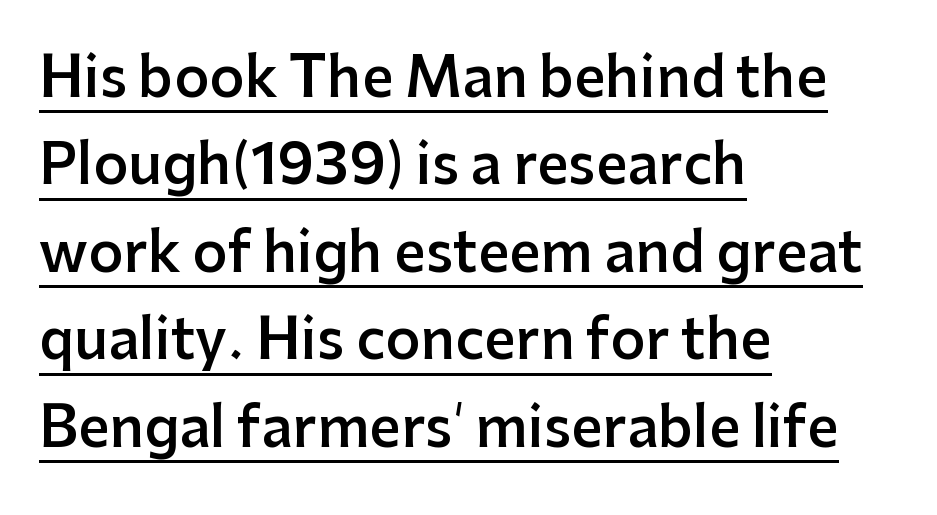
Typesetter's note: demi weight, one step under bold. Each line of the rendering has a horizontal stroke beneath the glyphs. How would I describe the line gaps? Plain and ordinary. These lines were composed using upright roman letters. These lines are set flush left with a ragged right edge. A sans-serif font was chosen for this passage.
